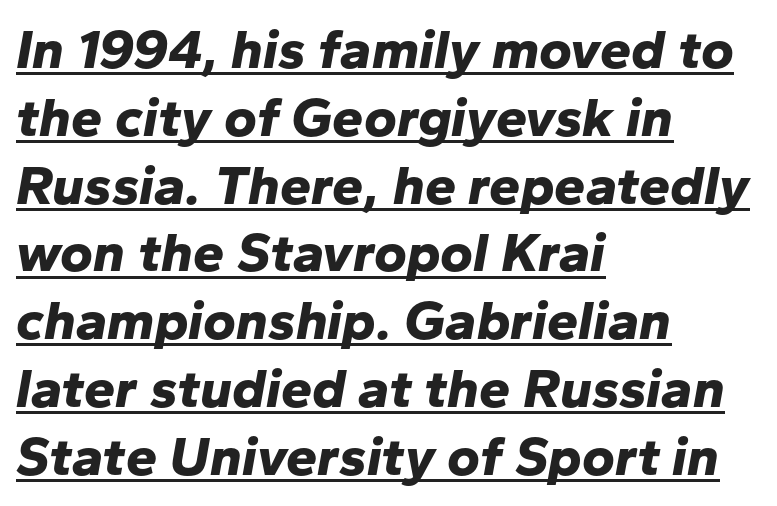
The image shows 56 px bold type, italic (leaning right); set left-aligned, line spacing 1.21x, normal letter spacing, underlined; low stroke contrast and a medium x-height.
